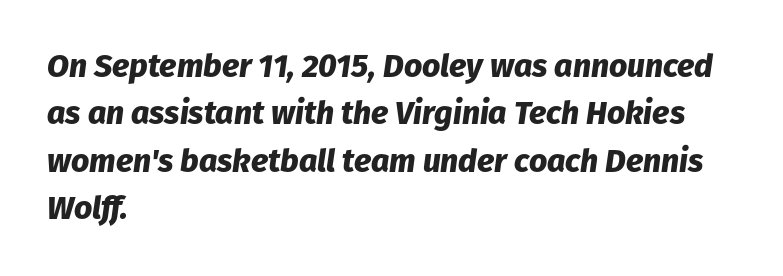
Students, this is bold: see how much ink each stroke carries. Regular leading. Spacing verdict: proportional, widths tailored to each character. Any mark beneath the type? The region is blank. In CSS terms this would be text-align: left.
